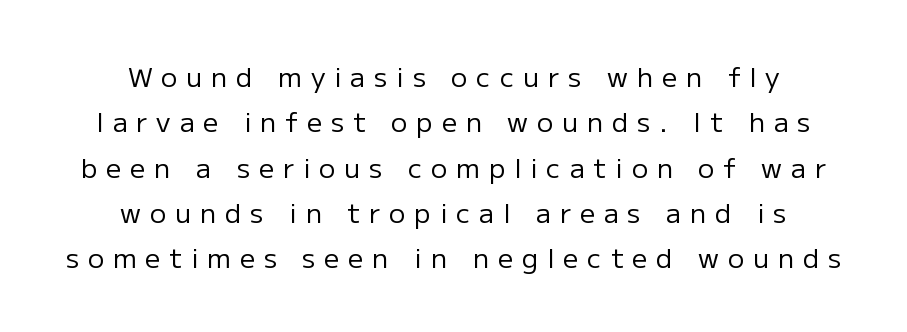
{"italic": "no", "bold": "no", "underline": "no", "align": "center", "line_spacing": "normal", "line_spacing_ratio": 1.68, "letter_spacing": "wide", "letter_spacing_em": 0.33, "glyph_px": 27}
